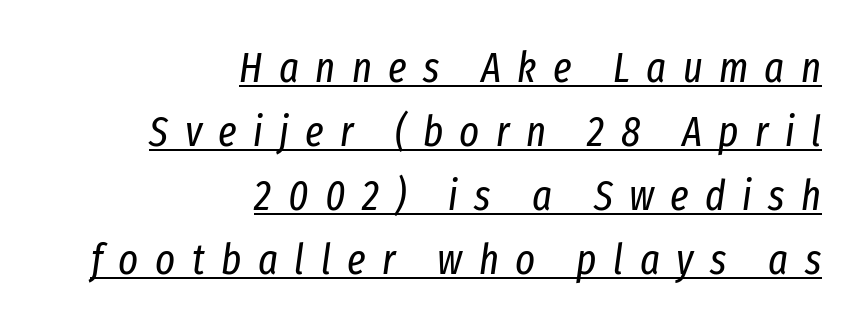
{"italic": "yes", "lean": "right", "slant_degrees": 8, "bold": "no", "weight": "regular", "width": "condensed", "stroke_contrast": "low", "x_height": "medium", "monospaced": "no", "underline": "yes", "align": "right", "line_spacing": "normal", "line_spacing_ratio": 1.52, "letter_spacing": "wide", "letter_spacing_em": 0.39, "glyph_px": 42}
